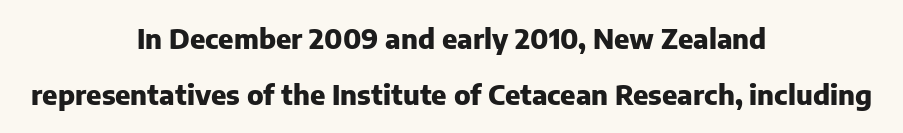
The image shows 27 px bold type, upright; set centered, loose line spacing (2.08x), normal letter spacing, not underlined.
